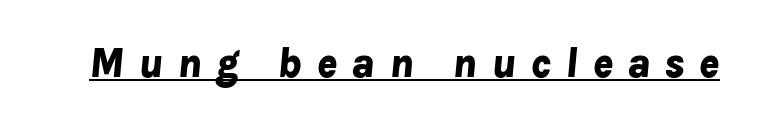
The image shows 42 px bold type, italic (leaning right); set unusually wide letter spacing (+0.34 em), underlined; low stroke contrast and a medium x-height.
